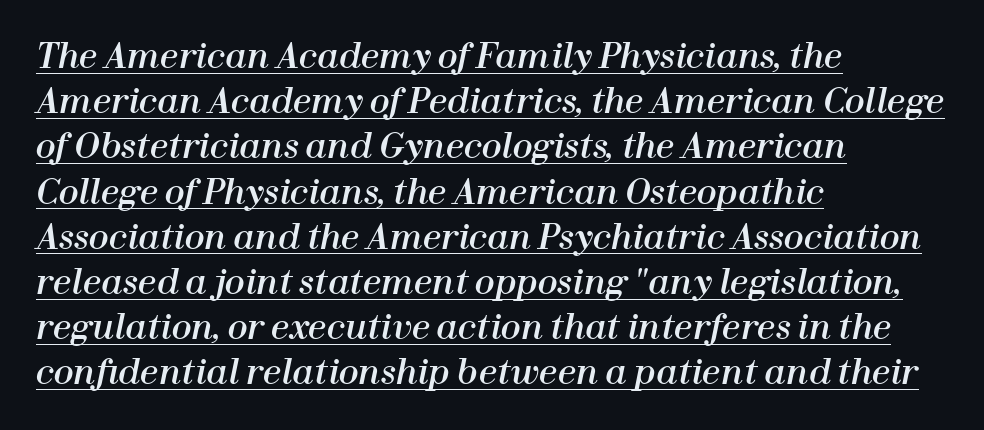
{"italic": "yes", "lean": "right", "slant_degrees": 12, "width": "normal", "stroke_contrast": "high", "x_height": "medium", "monospaced": "no", "underline": "yes", "align": "left", "line_spacing": "normal", "line_spacing_ratio": 1.37, "letter_spacing": "normal", "letter_spacing_em": 0.0, "glyph_px": 33}
